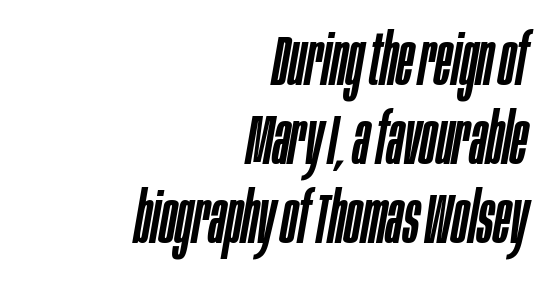
Q: Is the text italic (slanted)? A: Yes, it leans right by about 10 degrees.
Q: Is the text underlined? A: No.
Q: How is the paragraph aligned? A: Right-aligned.
Q: Is the spacing between letters normal or unusually wide? A: Normal.
Q: Is the spacing between lines tight, normal or loose? A: Tight.
Q: Width (condensed, normal, or wide)? A: Condensed.
Q: Stroke contrast? A: Low.
Q: x-height? A: Large.
Q: Monospaced? A: No.
